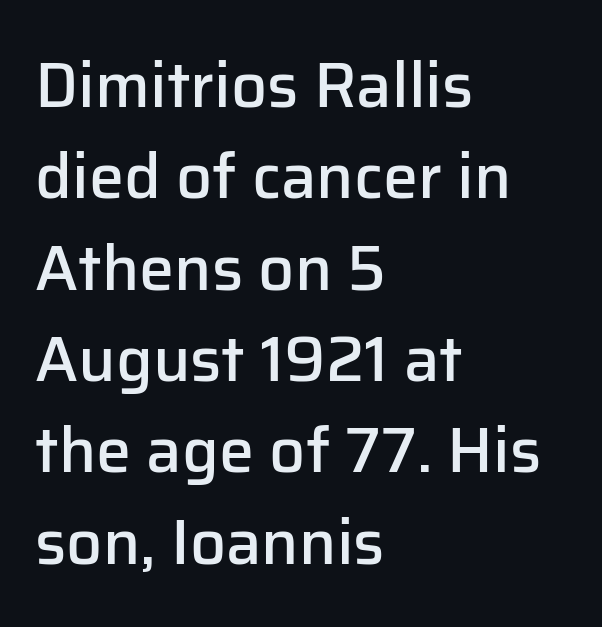
A roman cut, with each character standing at attention. Words appear dense and cohesive because spacing is normal. Moderately thickened strokes mark this as semibold type. The strip under each line holds only bare page. The letters advance in unequal steps, a hallmark of proportional type. Reading down the block, your eye returns to a fixed left position each line.
